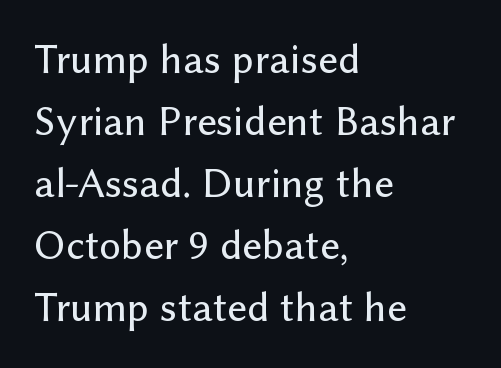
The image shows 43 px sans-serif type, upright; set left-aligned, normal line spacing (1.44x), normal letter spacing, not underlined; low stroke contrast and a medium x-height.
